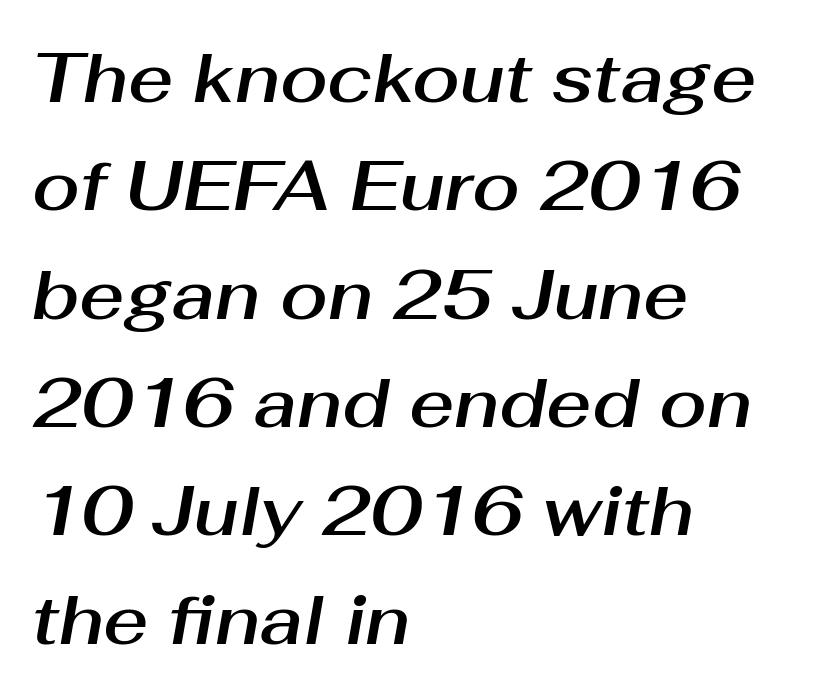
Q: Is the text italic (slanted)? A: Yes, it leans right by about 10 degrees.
Q: Is the text underlined? A: No.
Q: How is the paragraph aligned? A: Left-aligned.
Q: Is the spacing between letters normal or unusually wide? A: Normal.
Q: Is the spacing between lines tight, normal or loose? A: Normal.
Q: Width (condensed, normal, or wide)? A: Normal.
Q: Stroke contrast? A: Medium.
Q: x-height? A: Medium.
Q: Monospaced? A: No.
